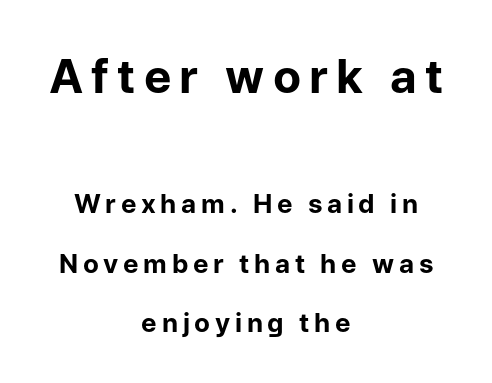
Q: Is the text bold? A: Yes.
Q: Is the text italic (slanted)? A: No, it is upright.
Q: Is the typeface a serif or a sans-serif typeface? A: Sans-serif.
Q: Is the text underlined? A: No.
Q: How is the paragraph aligned? A: Centered.
Q: Is the spacing between lines tight, normal or loose? A: Loose.
Q: Which block of text is set in a larger size, the first (top) or the second (bottom)? A: The first (top) one.
Q: Width (condensed, normal, or wide)? A: Normal.
Q: Stroke contrast? A: Low.
Q: x-height? A: Medium.
Q: Monospaced? A: No.
